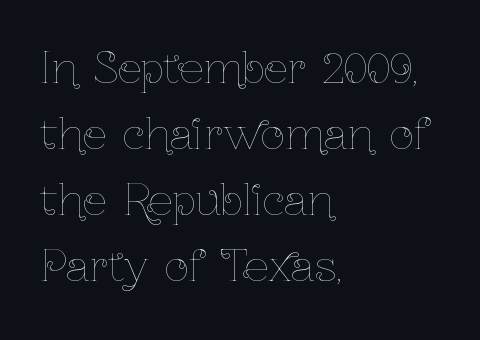
{"italic": "no", "bold": "no", "weight": "thin", "width": "condensed", "stroke_contrast": "low", "x_height": "medium", "monospaced": "no", "underline": "no", "align": "left", "line_spacing": "normal", "line_spacing_ratio": 1.57, "letter_spacing": "normal", "letter_spacing_em": 0.0, "glyph_px": 42}
